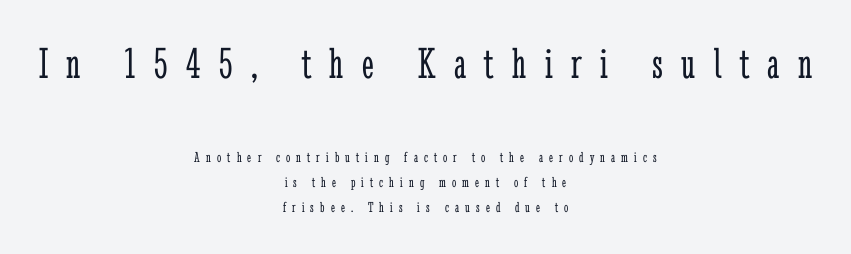
{"serif": "yes", "italic": "no", "bold": "no", "weight": "light", "width": "condensed", "stroke_contrast": "low", "x_height": "medium", "monospaced": "no", "underline": "no", "align": "center", "line_spacing": "normal", "line_spacing_ratio": 1.67, "letter_spacing": "wide", "letter_spacing_em": 0.41, "larger_block": "first", "size_ratio": 3.0, "glyph_px": 45}
